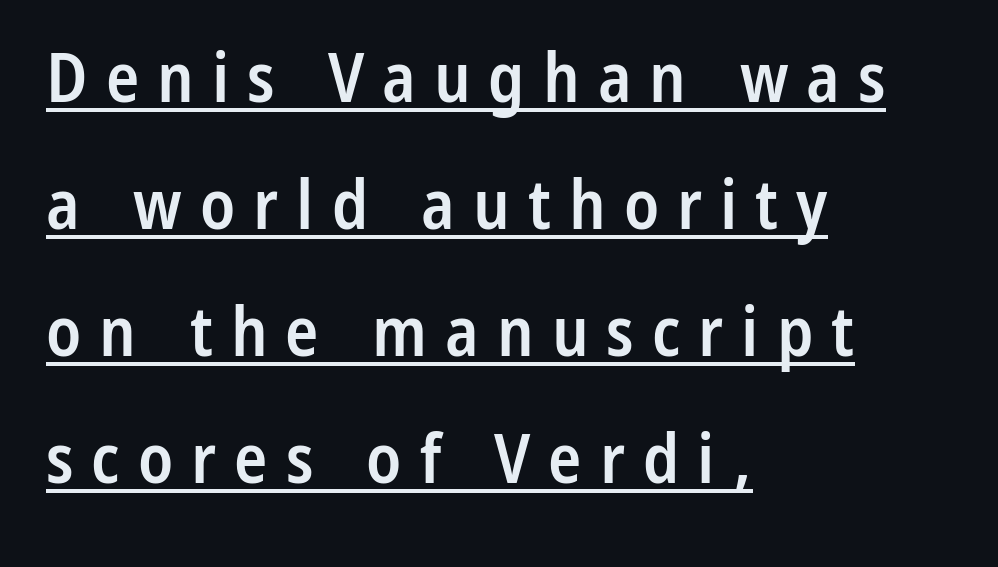
Character widths vary here, with narrow letters taking less room than wide ones. Every row of glyphs begins at an identical x-position on the left. Unlike a traditional serif, this face leaves its strokes unadorned. Glance below the letters and you will spot a drawn line. Compared with an ordinary text face, these strokes are moderately heavier — a semibold.
